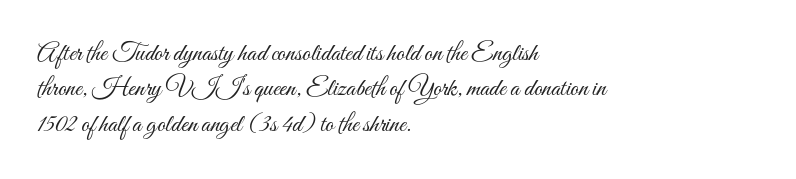
The image shows 26 px text type; set left-aligned, normal line spacing (1.36x), normal letter spacing, not underlined.
